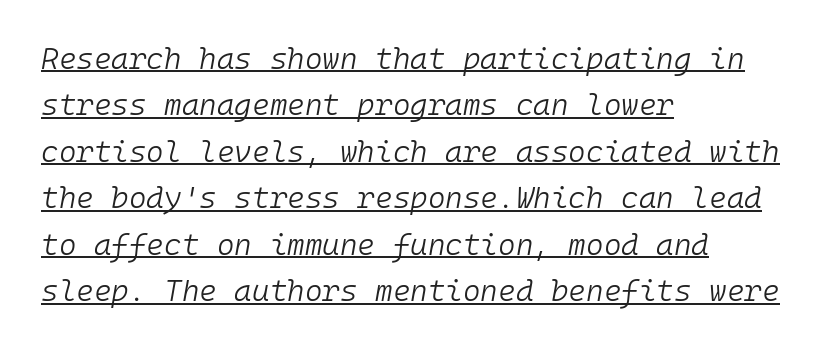
Observe the lean: these are italic letterforms. The rendered words wear a rule along their underside. These glyphs show unthickened strokes, regular width or finer. The leading is moderate, giving the passage an even texture. One-word summary of the alignment: left.
